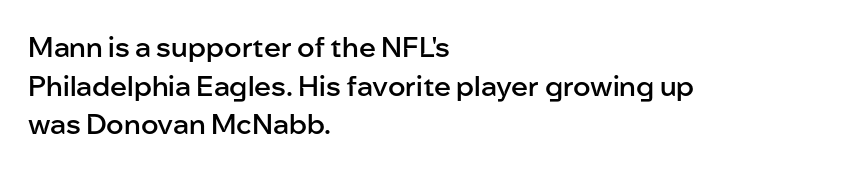
The image shows 28 px semibold sans-serif type, upright; set left-aligned, normal line spacing (1.38x), normal letter spacing, not underlined; low stroke contrast and a medium x-height.
